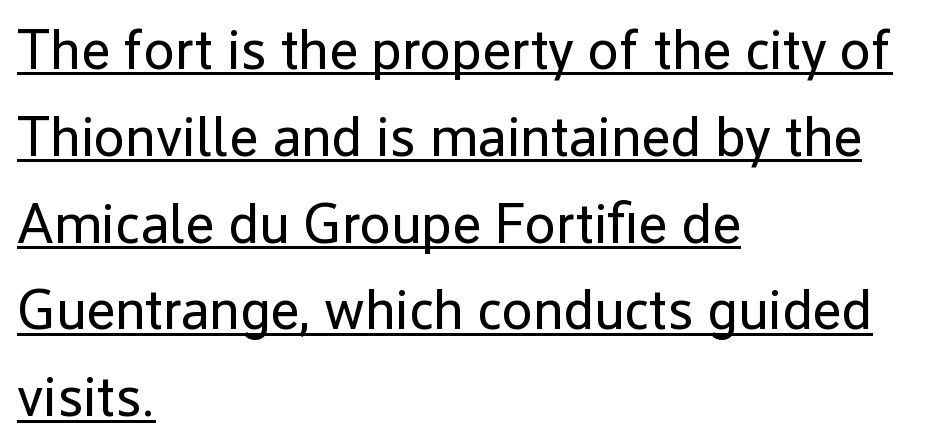
Q: Is the text bold? A: No.
Q: Is the text italic (slanted)? A: No, it is upright.
Q: Is the typeface a serif or a sans-serif typeface? A: Sans-serif.
Q: Is the text underlined? A: Yes.
Q: How is the paragraph aligned? A: Left-aligned.
Q: Is the spacing between letters normal or unusually wide? A: Normal.
Q: Is the spacing between lines tight, normal or loose? A: Normal.
Q: Width (condensed, normal, or wide)? A: Normal.
Q: Stroke contrast? A: Low.
Q: x-height? A: Medium.
Q: Monospaced? A: No.
